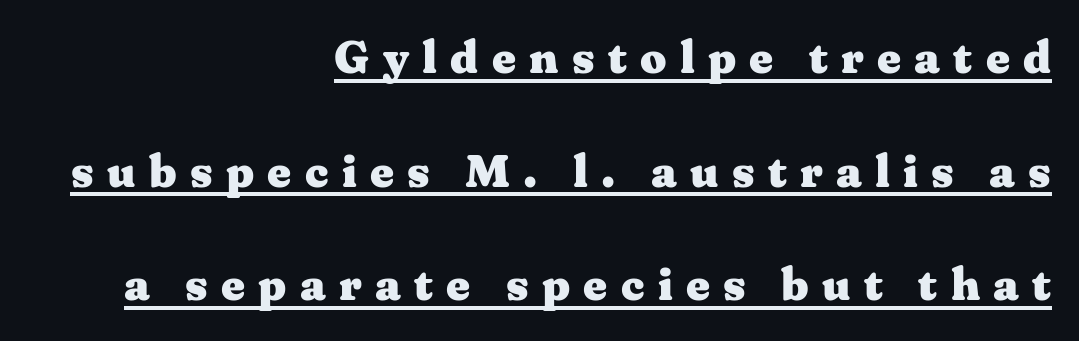
The image shows 46 px heavy, wide serif type, upright; set right-aligned, loose line spacing (2.47x), unusually wide letter spacing (+0.29 em), underlined; medium stroke contrast and a medium x-height.
